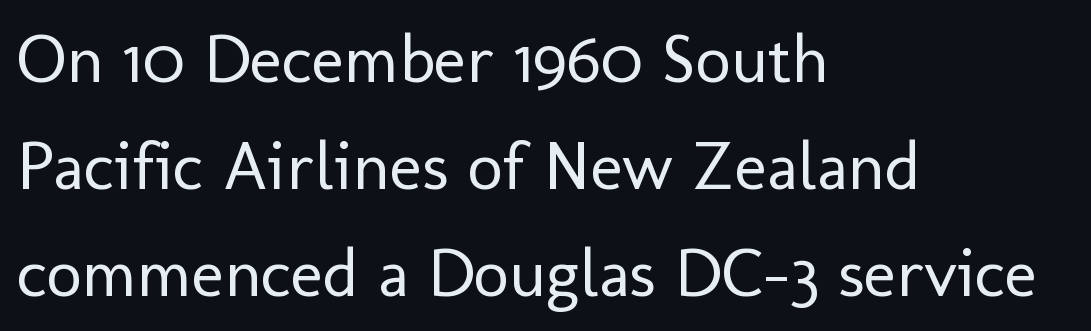
{"serif": "no", "italic": "no", "bold": "no", "weight": "regular", "width": "normal", "stroke_contrast": "low", "x_height": "medium", "monospaced": "no", "underline": "no", "align": "left", "line_spacing": "normal", "line_spacing_ratio": 1.55, "letter_spacing": "normal", "letter_spacing_em": 0.0, "glyph_px": 69}
